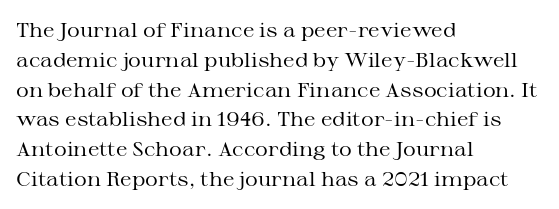
Rule under the text: the space is simply empty. Upright lettering throughout. This rendering leaves character spacing at its baseline value. If you drew a ruler down the left edge, every line would touch it. Is there much room between lines? A standard amount, neither cramped nor airy. This reads as an unemphasized weight, regular at the heaviest.
